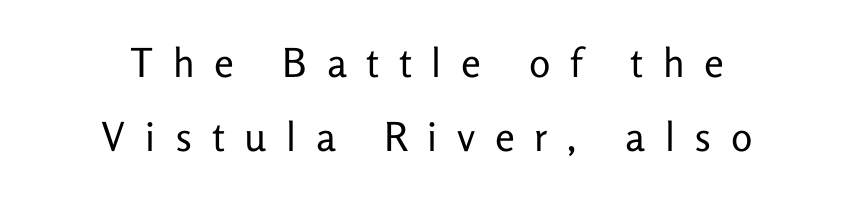
Q: Is the text bold? A: No.
Q: Is the text italic (slanted)? A: No, it is upright.
Q: Is the typeface a serif or a sans-serif typeface? A: Sans-serif.
Q: Is the text underlined? A: No.
Q: How is the paragraph aligned? A: Centered.
Q: Is the spacing between letters normal or unusually wide? A: Unusually wide.
Q: Width (condensed, normal, or wide)? A: Normal.
Q: Stroke contrast? A: Low.
Q: x-height? A: Medium.
Q: Monospaced? A: No.
